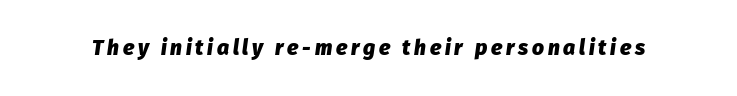
{"italic": "yes", "lean": "right", "slant_degrees": 8, "bold": "yes", "underline": "no", "glyph_px": 21}
